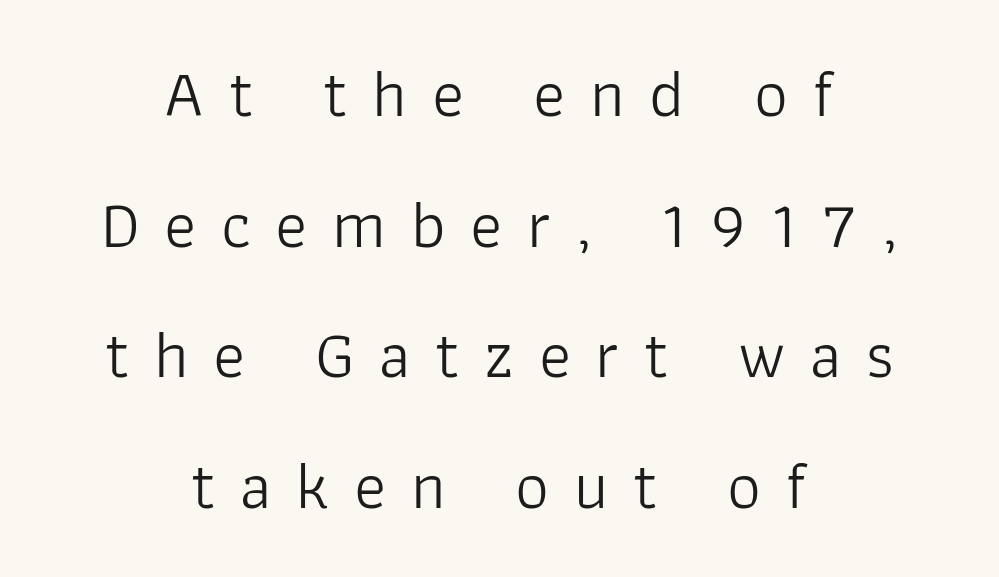
Typographically, this falls in the sans-serif category. The face used here is rendered with a markedly widened letterfit. Compared with typical paragraphs, the rows here are farther apart. Caption: face not bold, strokes unweighted. No word sits above an underline. Every character sits straight up, as roman type does.
